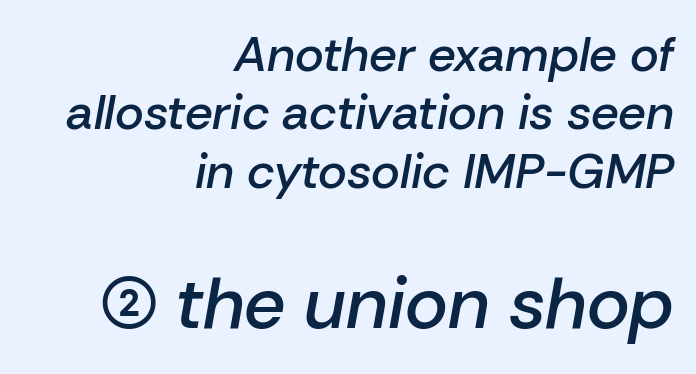
Bigger letters appear in the bottom chunk; the top chunk is reduced. Looks like regular typesetting: each glyph gets only the width it needs. Yep, that's italic — everything's leaning. The horizontal fit of the characters is conventional and even. Words float on clear page, feet unadorned.
